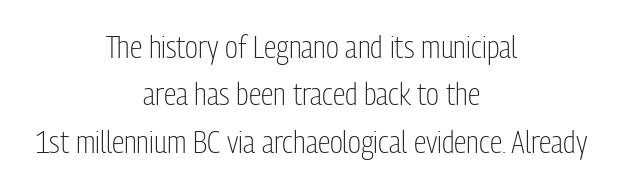
The image shows 32 px light, condensed sans-serif type, upright; set centered, normal line spacing (1.48x), normal letter spacing, not underlined; low stroke contrast and a medium x-height.
